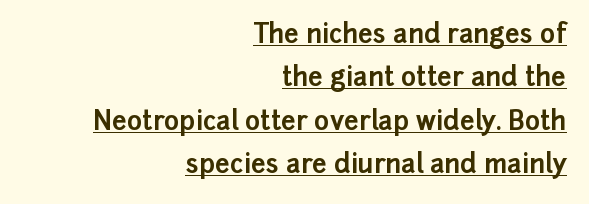
Q: Is the text bold? A: Yes.
Q: Is the text italic (slanted)? A: No, it is upright.
Q: Is the text underlined? A: Yes.
Q: How is the paragraph aligned? A: Right-aligned.
Q: Is the spacing between letters normal or unusually wide? A: Normal.
Q: Is the spacing between lines tight, normal or loose? A: Normal.
